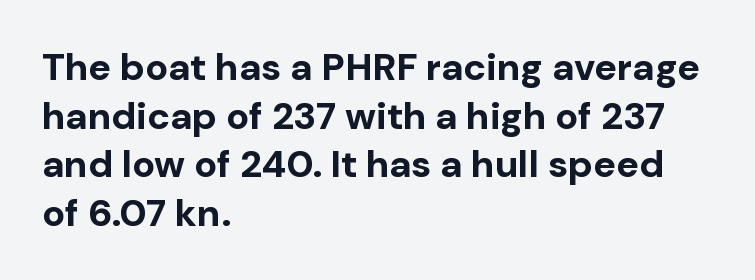
These lines are rendered in a variable-pitch font. Compared with an ordinary text face, these strokes are far heavier — a full bold. The type family on display is of the sans-serif kind. Descenders hang freely into open space. The horizontal fit of the characters is conventional and even. In CSS terms this would be text-align: left.
